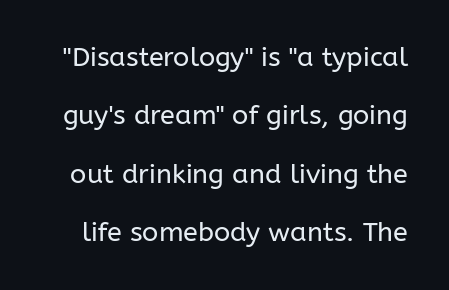
Q: Is the text bold? A: No.
Q: Is the text italic (slanted)? A: No, it is upright.
Q: Is the text underlined? A: No.
Q: Is the spacing between letters normal or unusually wide? A: Normal.
Q: Is the spacing between lines tight, normal or loose? A: Loose.
